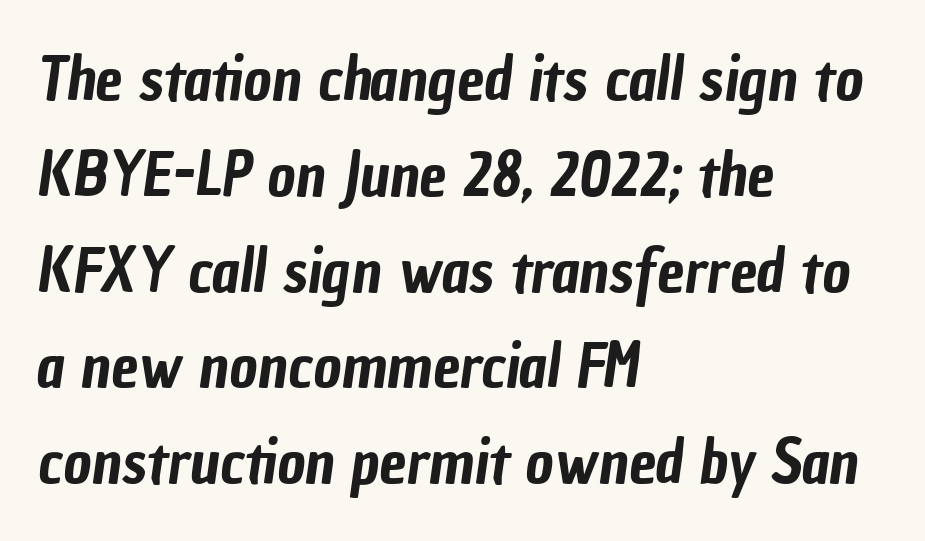
Short and long lines alike share a common starting point at left. Character widths vary here, with narrow letters taking less room than wide ones. Interline gaps are of average width in this sample. There is no visible air inserted between adjacent glyphs.
